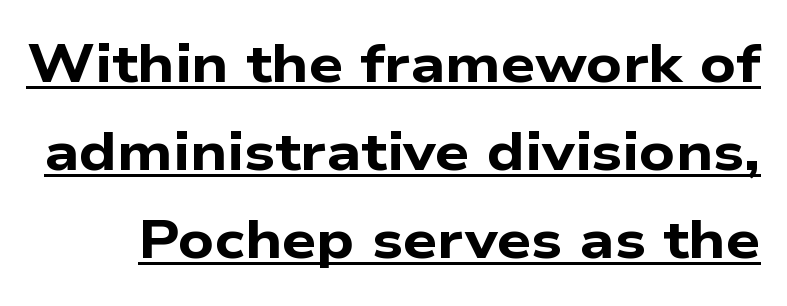
Rows of type keep a routine distance in the vertical direction. A continuous stroke trails under the words, as in a hyperlink. The tracking reads as untouched default to a designer's eye. Set as a true bold cut, around the 700 mark.
